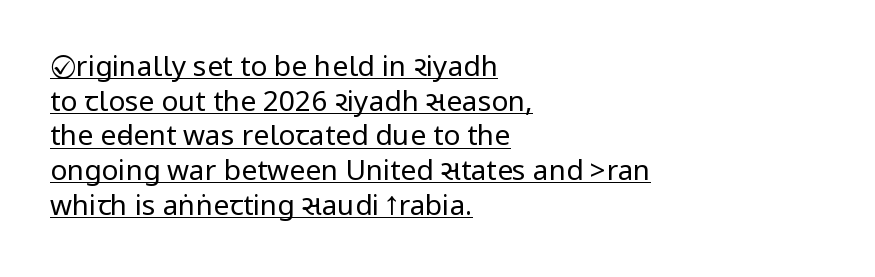
Q: Is the text bold? A: No.
Q: Is the text italic (slanted)? A: No, it is upright.
Q: Is the typeface a serif or a sans-serif typeface? A: Sans-serif.
Q: Is the text underlined? A: Yes.
Q: How is the paragraph aligned? A: Left-aligned.
Q: Is the spacing between letters normal or unusually wide? A: Normal.
Q: Width (condensed, normal, or wide)? A: Condensed.
Q: Stroke contrast? A: Low.
